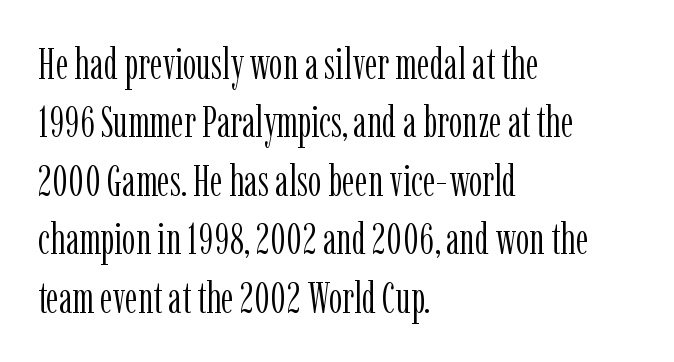
The image shows 43 px light, condensed serif type, upright; set left-aligned, normal line spacing (1.36x), normal letter spacing, not underlined; low stroke contrast and a medium x-height.
